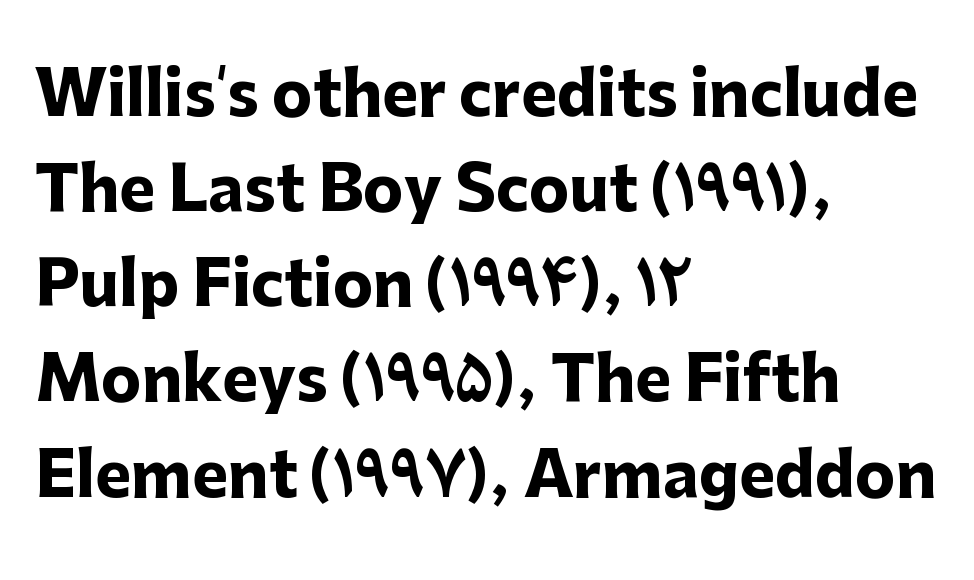
The rendering uses a bold face; every stroke is thick and dark. When letters stand straight like this, we call the style roman or upright. Descenders hang freely into open space. Vertical spacing — default. The typeface chosen for these lines omits serifs. Here the glyphs are tracked normally, forming tight word shapes.
